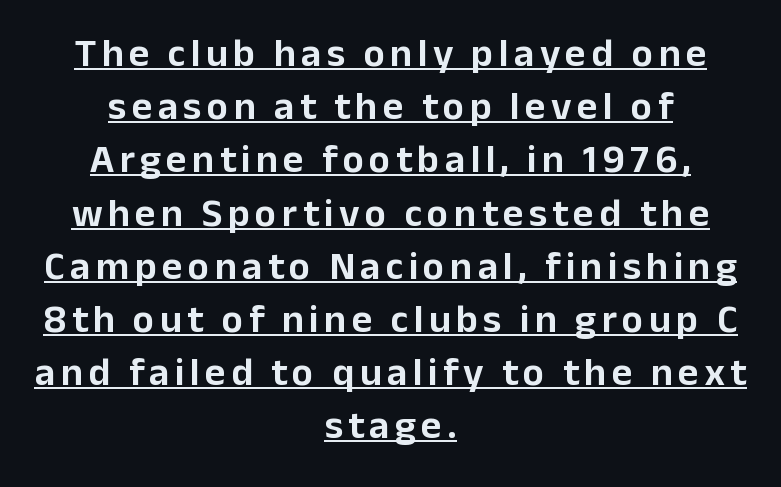
These lines sit exactly where default settings would place them. Does the lettering tilt? It doesn't — this is upright. The face used here is proportionally spaced, like ordinary book or web type. Casual observation: everything's sitting right in the middle. Decoration check: the copy is underlined.
